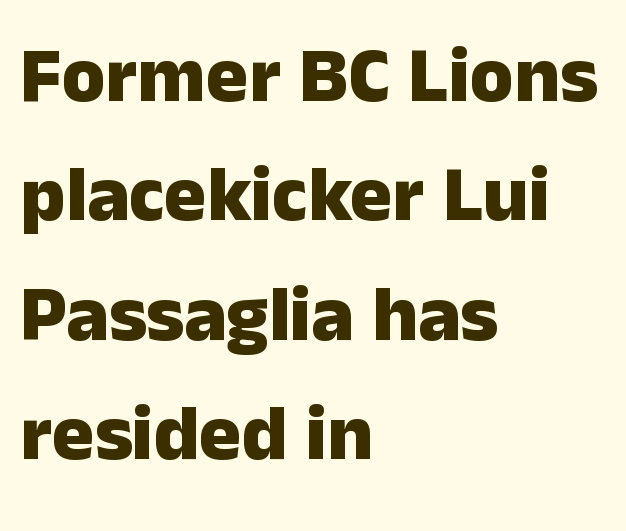
Spacing verdict: proportional, widths tailored to each character. Heavy-handed strokes throughout: this text is bold. Look at the tracking — it's just the regular setting, nothing added. The string is rendered with underlining switched off.
